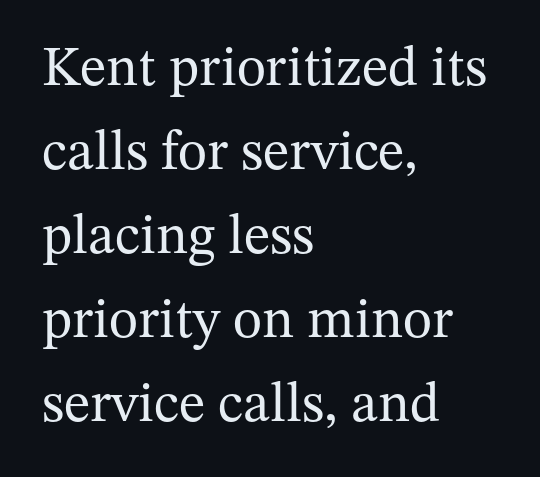
The image shows 56 px regular-weight serif type, upright; set left-aligned, normal line spacing (1.5x), normal letter spacing, not underlined; medium stroke contrast and a medium x-height.
